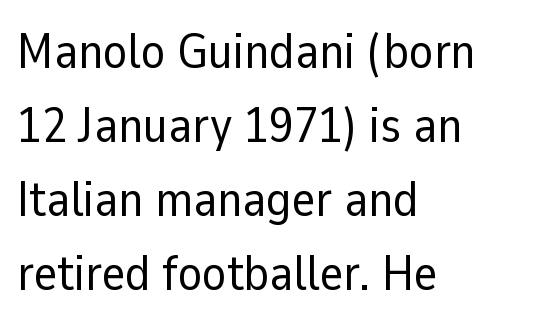
Designer's note — italics off, roman on. The characters are drawn with everyday or finer stroke widths. Successive baselines arrive at the customary interval. The text was rendered using a sans face with plain stroke endings. Each letter keeps its own natural width here, so spacing adapts to shape. The ragged edge is on the right, which tells us the setting is flush left.
